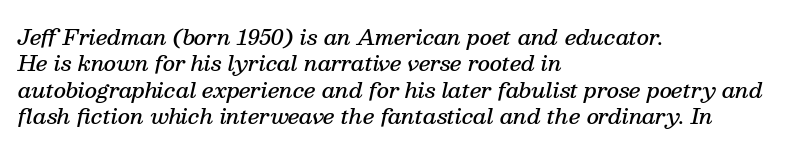
Regular leading. Horizontal alignment here is leftward, the default for most running prose. Nothing unusual about the tracking: characters are spaced as the font intends. Does the weight exceed regular? Yes, but only to semibold. The zone under the glyphs is completely vacant.
